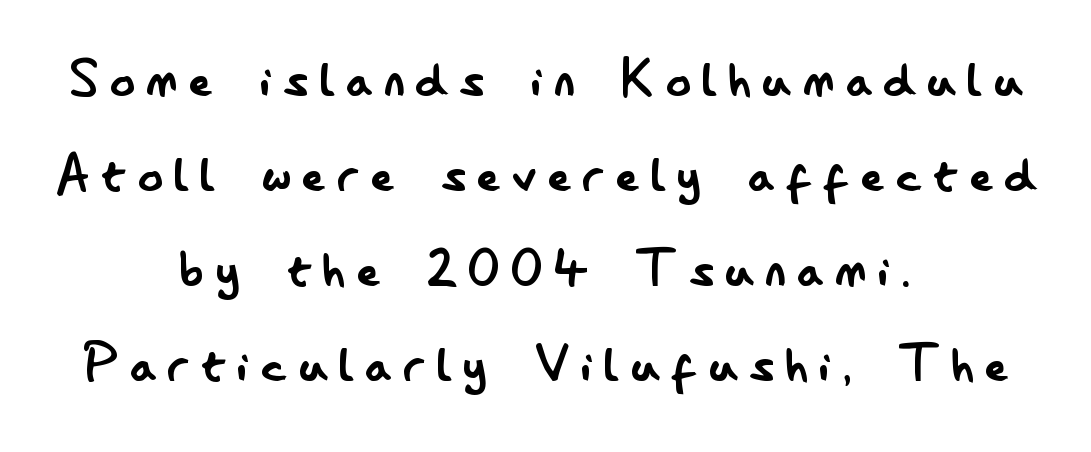
{"serif": "no", "italic": "no", "bold": "no", "weight": "regular", "width": "condensed", "stroke_contrast": "low", "x_height": "small", "monospaced": "no", "underline": "no", "align": "center", "line_spacing": "normal", "line_spacing_ratio": 1.53, "glyph_px": 62}
